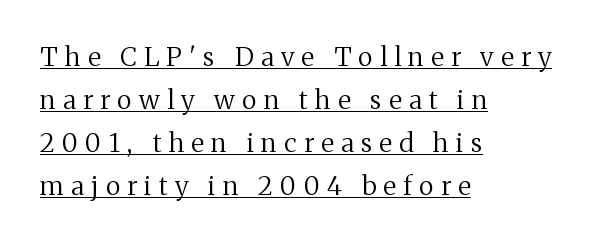
Q: Is the text bold? A: No.
Q: Is the text italic (slanted)? A: No, it is upright.
Q: Is the text underlined? A: Yes.
Q: How is the paragraph aligned? A: Left-aligned.
Q: Is the spacing between letters normal or unusually wide? A: Unusually wide.
Q: Is the spacing between lines tight, normal or loose? A: Normal.
